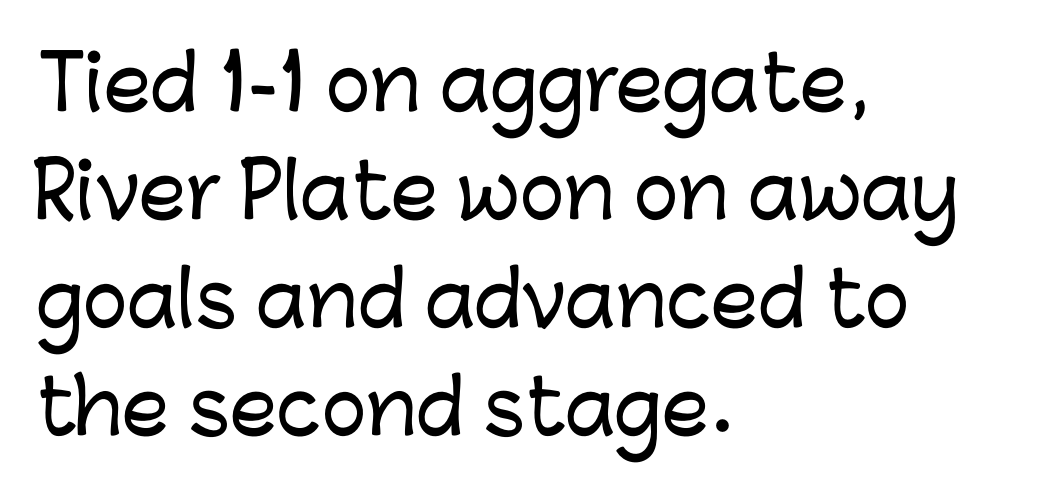
{"serif": "no", "italic": "no", "width": "normal", "stroke_contrast": "low", "x_height": "medium", "monospaced": "no", "underline": "no", "align": "left", "line_spacing": "normal", "line_spacing_ratio": 1.44, "letter_spacing": "normal", "letter_spacing_em": 0.0, "glyph_px": 75}
